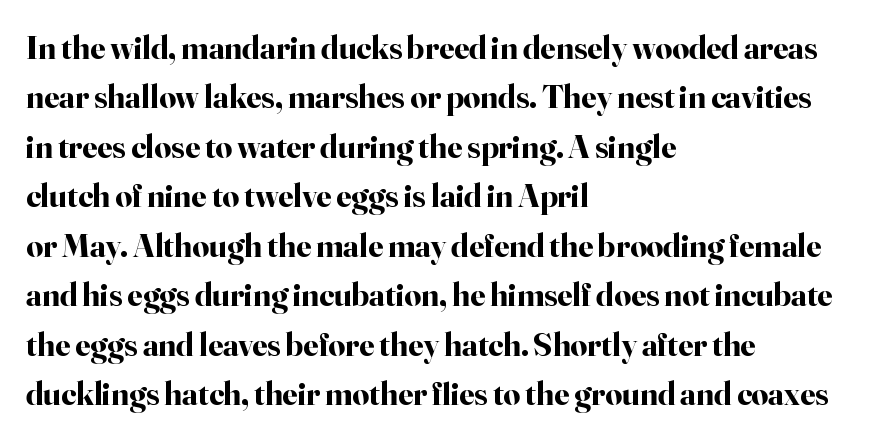
Q: Is the text bold? A: Yes.
Q: Is the text italic (slanted)? A: No, it is upright.
Q: Is the typeface a serif or a sans-serif typeface? A: Serif.
Q: Is the text underlined? A: No.
Q: How is the paragraph aligned? A: Left-aligned.
Q: Is the spacing between letters normal or unusually wide? A: Normal.
Q: Is the spacing between lines tight, normal or loose? A: Normal.
Q: Width (condensed, normal, or wide)? A: Normal.
Q: Stroke contrast? A: High.
Q: x-height? A: Small.
Q: Monospaced? A: No.
